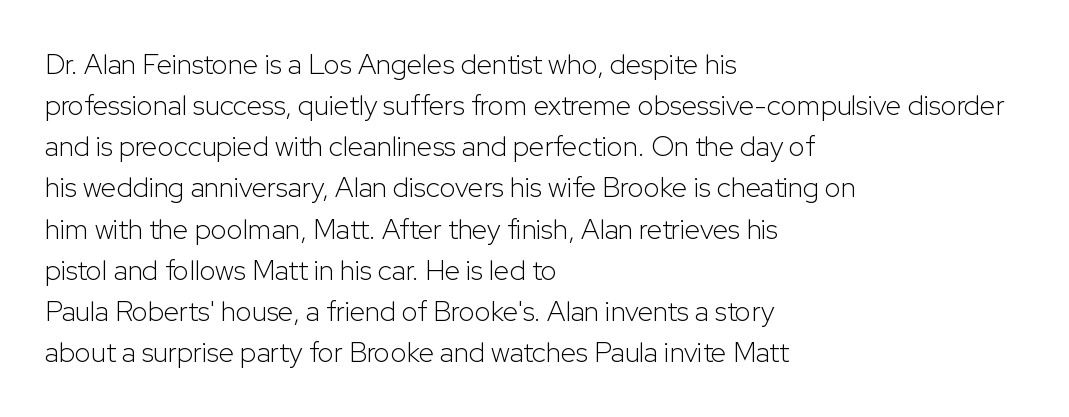
Q: Is the text bold? A: No.
Q: Is the text italic (slanted)? A: No, it is upright.
Q: Is the typeface a serif or a sans-serif typeface? A: Sans-serif.
Q: Is the text underlined? A: No.
Q: How is the paragraph aligned? A: Left-aligned.
Q: Is the spacing between letters normal or unusually wide? A: Normal.
Q: Is the spacing between lines tight, normal or loose? A: Normal.
Q: Width (condensed, normal, or wide)? A: Normal.
Q: Stroke contrast? A: Low.
Q: x-height? A: Medium.
Q: Monospaced? A: No.
